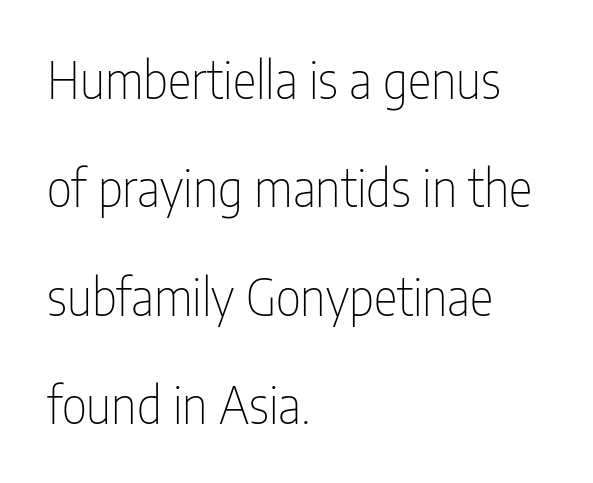
{"serif": "no", "italic": "no", "bold": "no", "weight": "thin", "width": "condensed", "stroke_contrast": "low", "x_height": "medium", "monospaced": "no", "underline": "no", "align": "left", "line_spacing": "loose", "line_spacing_ratio": 2.17, "letter_spacing": "normal", "letter_spacing_em": 0.0, "glyph_px": 50}
